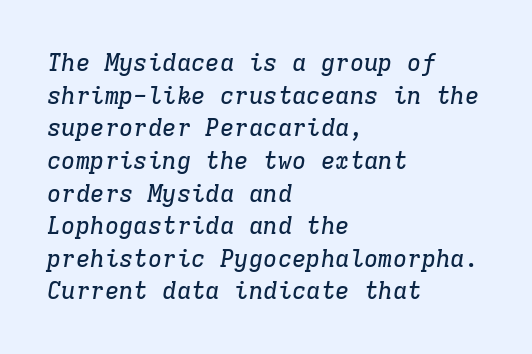
The image shows 24 px text type, italic (leaning right); set left-aligned, normal line spacing (1.36x), normal letter spacing, not underlined.
